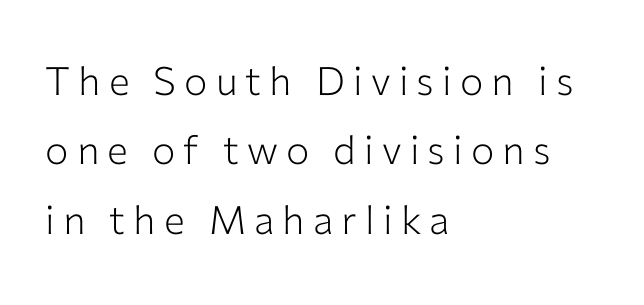
The string is rendered with underlining switched off. Vertical strokes here are truly vertical. Weight: regular or lighter. Note the varied advance widths — an 'i' is clearly narrower than an 'm'. This sample is left-justified, so line endings fall wherever the words run out. This rendering widens character spacing well past its baseline value.
